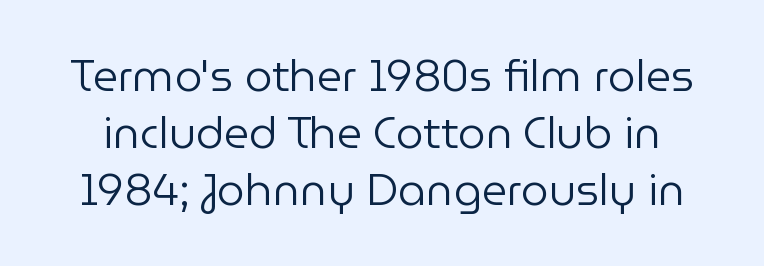
The image shows 44 px regular-weight sans-serif type, upright; set normal line spacing (1.3x), normal letter spacing, not underlined; low stroke contrast and a medium x-height.
